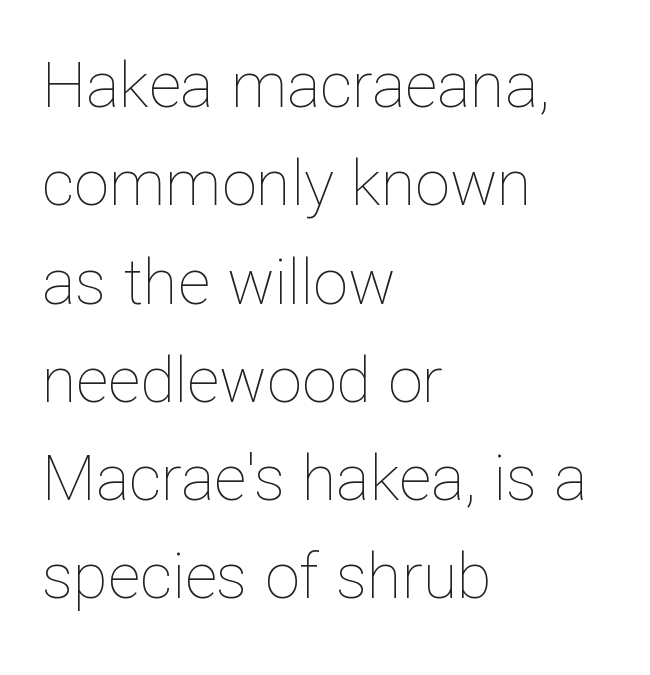
The image shows 63 px thin type, upright; set left-aligned, normal line spacing (1.56x), normal letter spacing, not underlined; low stroke contrast and a medium x-height.
